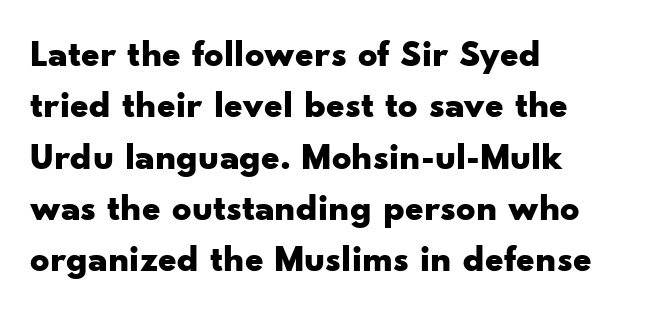
The foot of each line stays bare and open. The rendering uses a moderate line-height, typical for paragraphs. How are the letters spaced? Ordinarily, with no added tracking. Style check: upright. The face used here is proportionally spaced, like ordinary book or web type.
